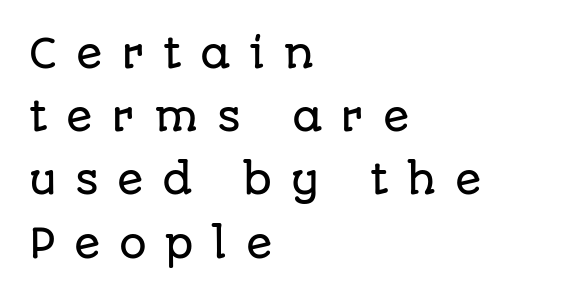
Q: Is the text italic (slanted)? A: No, it is upright.
Q: Is the typeface a serif or a sans-serif typeface? A: Sans-serif.
Q: Is the text underlined? A: No.
Q: How is the paragraph aligned? A: Left-aligned.
Q: Is the spacing between letters normal or unusually wide? A: Unusually wide.
Q: Is the spacing between lines tight, normal or loose? A: Normal.
Q: Width (condensed, normal, or wide)? A: Normal.
Q: Stroke contrast? A: Low.
Q: x-height? A: Large.
Q: Monospaced? A: No.
